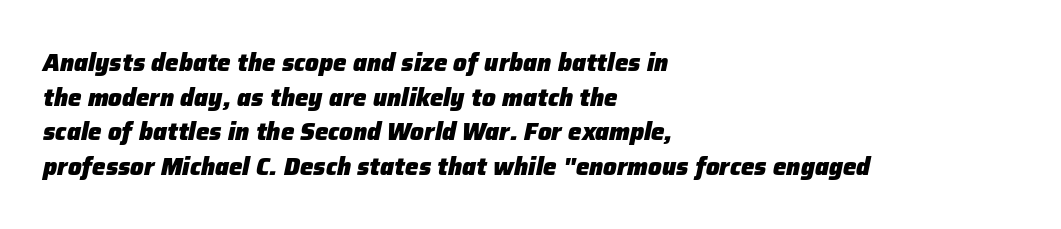
{"italic": "yes", "lean": "right", "slant_degrees": 12, "bold": "yes", "underline": "no", "align": "left", "line_spacing": "normal", "line_spacing_ratio": 1.44, "letter_spacing": "normal", "letter_spacing_em": 0.0, "glyph_px": 24}
